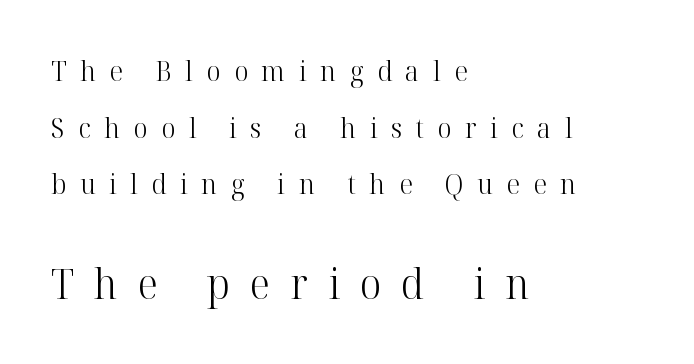
{"serif": "yes", "italic": "no", "bold": "no", "weight": "light", "width": "normal", "stroke_contrast": "high", "x_height": "medium", "monospaced": "no", "underline": "no", "align": "left", "line_spacing": "loose", "line_spacing_ratio": 2.02, "letter_spacing": "wide", "letter_spacing_em": 0.48, "larger_block": "second", "size_ratio": 1.5, "glyph_px": 42}
